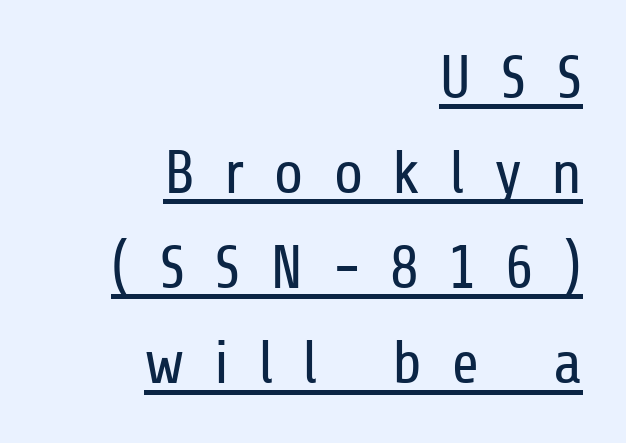
Compared with typical paragraphs, the rows here are spaced about the same. A typesetter would call this proportional, since set widths differ per character. The rendered words wear a rule along their underside. When letters stand straight like this, we call the style roman or upright.
